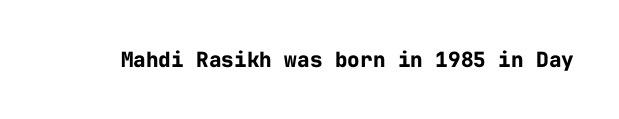
The image shows 21 px bold type, upright; set normal letter spacing, not underlined.
